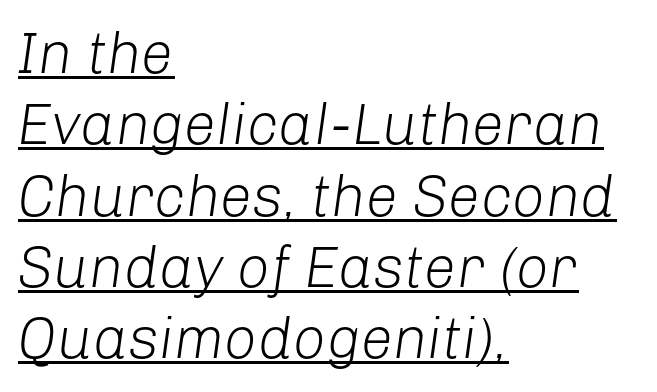
There's an unmistakable incline to the writing here. The rendering uses natural spacing where letterforms have individual widths. Underlined type. The typesetter chose a ragged-right arrangement here. Compared with a typical body face, this is equally light or lighter still. The face used here is rendered with its standard letterfit.
